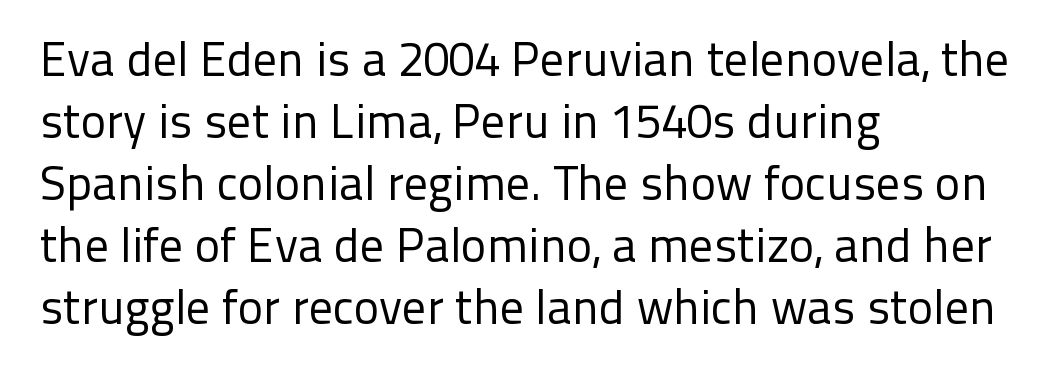
The image shows 48 px regular-weight sans-serif type, upright; set left-aligned, normal line spacing (1.29x), normal letter spacing, not underlined; low stroke contrast and a medium x-height.
